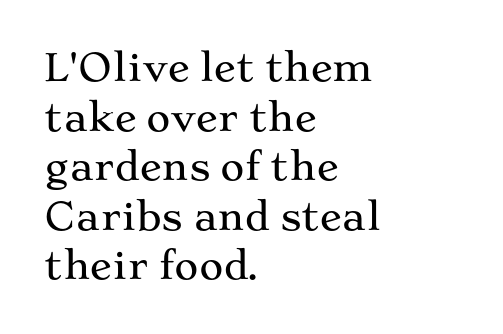
Do the characters align in a grid? No, the font is proportional. Where is the straight margin? On the left. Style check: upright. Descender tails drop into unmarked territory.
